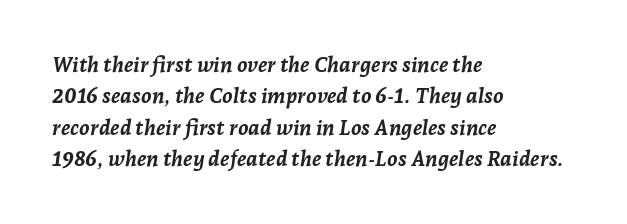
Q: Is the text bold? A: Yes.
Q: Is the text italic (slanted)? A: Yes, it leans right by about 7 degrees.
Q: Is the text underlined? A: No.
Q: How is the paragraph aligned? A: Left-aligned.
Q: Is the spacing between letters normal or unusually wide? A: Normal.
Q: Is the spacing between lines tight, normal or loose? A: Normal.
